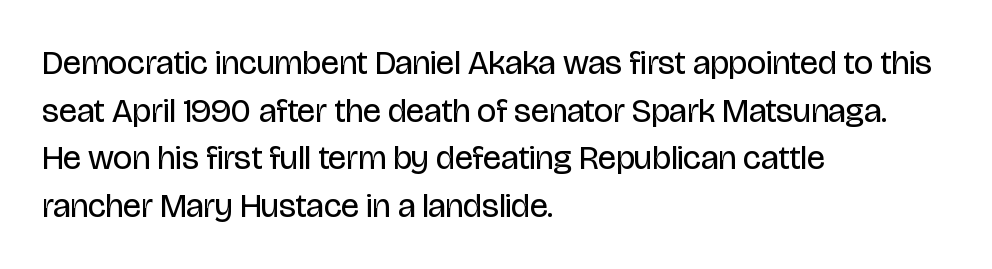
Honestly, the letter spacing is just normal — you wouldn't notice it. Tall strokes in this sample are plumb rather than angled. Examine the stroke ends and you'll find no serifs. Layout note: lines flush left. A light-to-regular cut is what we see here.
